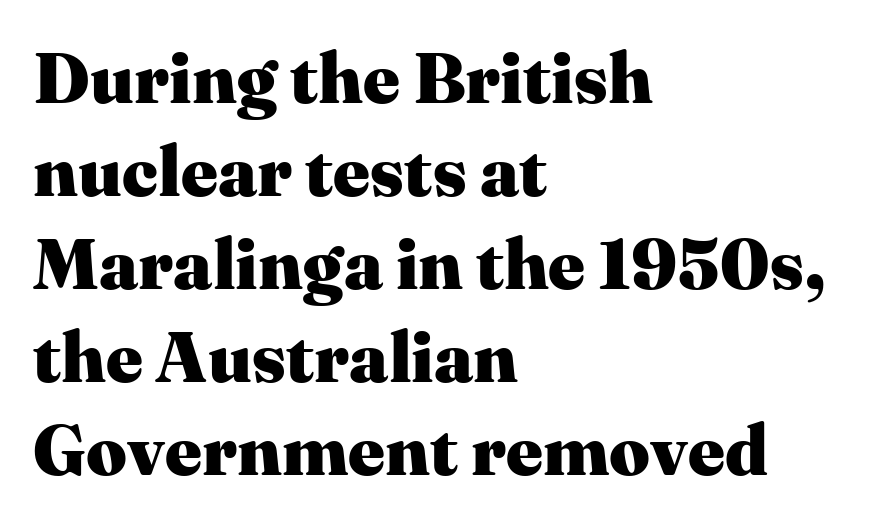
Q: Is the text bold? A: Yes.
Q: Is the text italic (slanted)? A: No, it is upright.
Q: Is the typeface a serif or a sans-serif typeface? A: Serif.
Q: Is the text underlined? A: No.
Q: How is the paragraph aligned? A: Left-aligned.
Q: Is the spacing between letters normal or unusually wide? A: Normal.
Q: Is the spacing between lines tight, normal or loose? A: Normal.
Q: Width (condensed, normal, or wide)? A: Normal.
Q: Stroke contrast? A: Medium.
Q: x-height? A: Medium.
Q: Monospaced? A: No.
